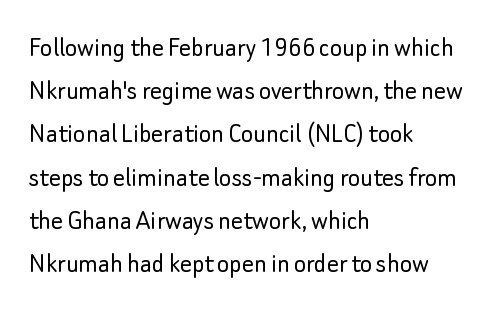
{"serif": "no", "italic": "no", "bold": "no", "weight": "light", "width": "normal", "stroke_contrast": "low", "x_height": "small", "monospaced": "no", "underline": "no", "align": "left", "line_spacing": "normal", "line_spacing_ratio": 1.49, "letter_spacing": "normal", "letter_spacing_em": 0.0, "glyph_px": 29}
